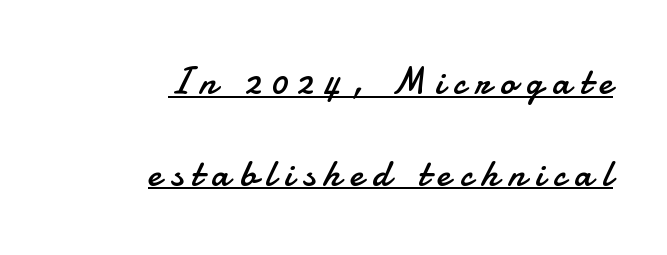
These lines are set flush right with a ragged left edge. Widely set lines give the paragraph a tall, airy silhouette. The tracking reads as deliberately expanded to a designer's eye.
